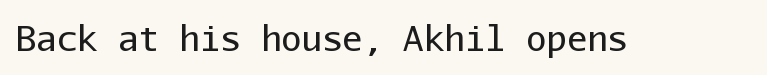
Q: Is the text bold? A: No.
Q: Is the text italic (slanted)? A: No, it is upright.
Q: Is the typeface a serif or a sans-serif typeface? A: Sans-serif.
Q: Is the text underlined? A: No.
Q: Is the spacing between letters normal or unusually wide? A: Normal.
Q: Width (condensed, normal, or wide)? A: Normal.
Q: Stroke contrast? A: Low.
Q: x-height? A: Medium.
Q: Monospaced? A: Yes.
